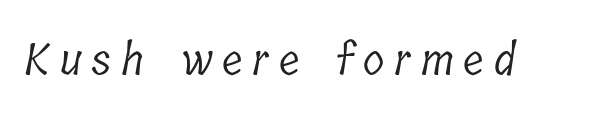
Q: Is the text bold? A: No.
Q: Is the typeface a serif or a sans-serif typeface? A: Serif.
Q: Is the text underlined? A: No.
Q: Is the spacing between letters normal or unusually wide? A: Unusually wide.
Q: Width (condensed, normal, or wide)? A: Condensed.
Q: Stroke contrast? A: Low.
Q: x-height? A: Medium.
Q: Monospaced? A: No.
